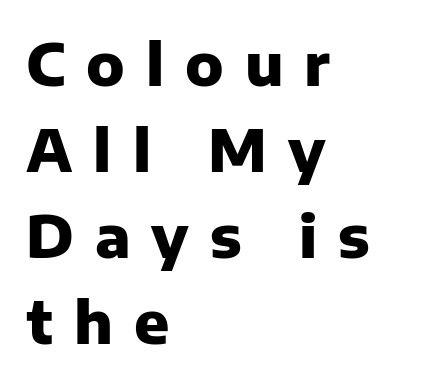
Students, note that the glyphs here are deliberately spaced far apart. Notice how the stems are strictly vertical — no italics here. The lines in this sample share a left origin and differ only in where they stop. Do the characters align in a grid? No, the font is proportional. Vertically, the passage feels balanced, rows spaced as you'd expect.
